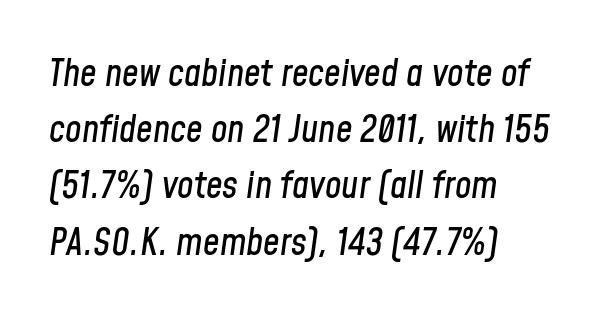
{"italic": "yes", "lean": "right", "slant_degrees": 8, "width": "condensed", "stroke_contrast": "low", "x_height": "medium", "monospaced": "no", "underline": "no", "align": "left", "line_spacing": "normal", "line_spacing_ratio": 1.52, "letter_spacing": "normal", "letter_spacing_em": 0.0, "glyph_px": 37}
